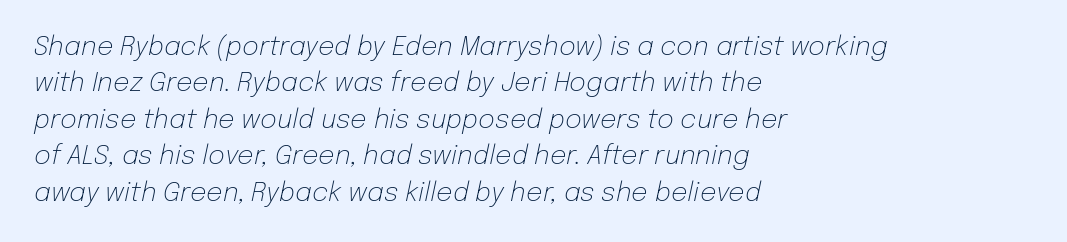
The image shows 26 px text type, italic (leaning right); set left-aligned, normal line spacing (1.4x), normal letter spacing, not underlined.
